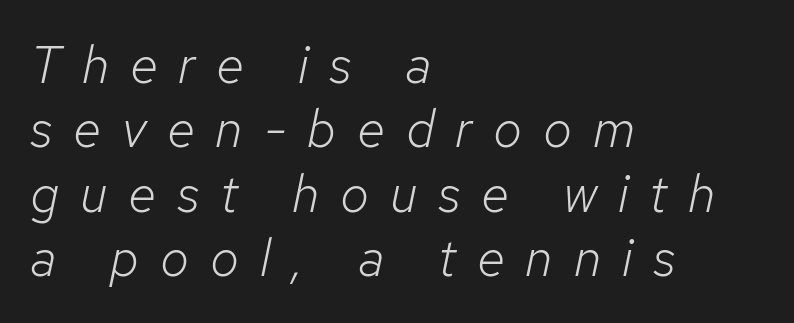
This is oblique type, the kind used for emphasis or titles. The baseline area is clear. This sample has the flowing, uneven cadence of proportional lettering. Tracking value appears strongly positive — letters spread wide.
